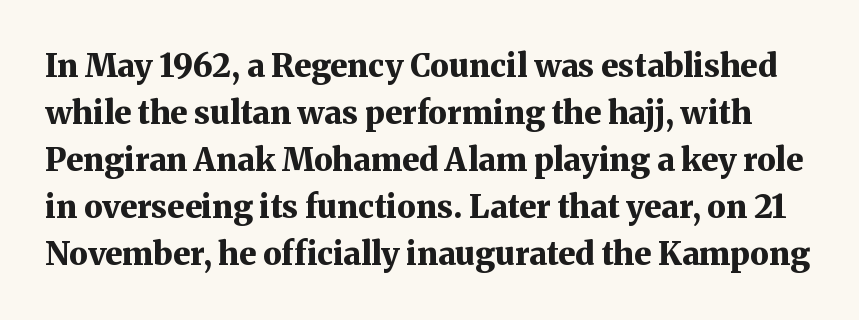
Is this a fixed-width face? No — the glyphs have proportional, varying widths. Standard letterfit; no display-style spreading of the glyphs. Stroke thickness is high; the sample reads as a true bold. The strip under each line holds only bare page.
